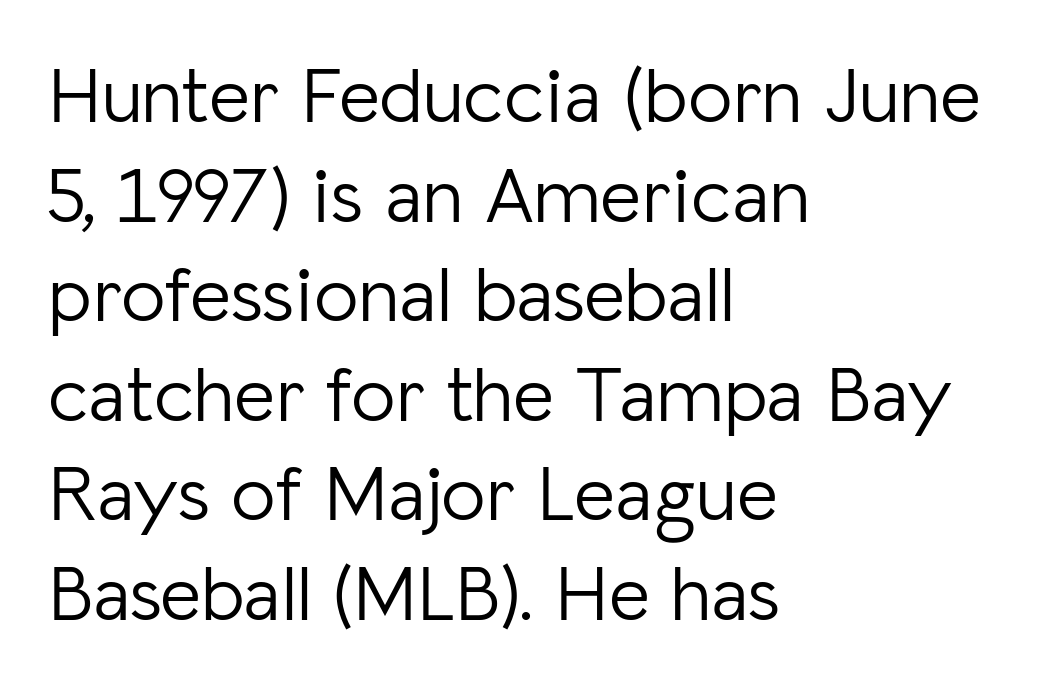
Q: Is the text bold? A: No.
Q: Is the text italic (slanted)? A: No, it is upright.
Q: Is the typeface a serif or a sans-serif typeface? A: Sans-serif.
Q: Is the text underlined? A: No.
Q: How is the paragraph aligned? A: Left-aligned.
Q: Is the spacing between letters normal or unusually wide? A: Normal.
Q: Is the spacing between lines tight, normal or loose? A: Normal.
Q: Width (condensed, normal, or wide)? A: Normal.
Q: Stroke contrast? A: Low.
Q: x-height? A: Medium.
Q: Monospaced? A: No.
